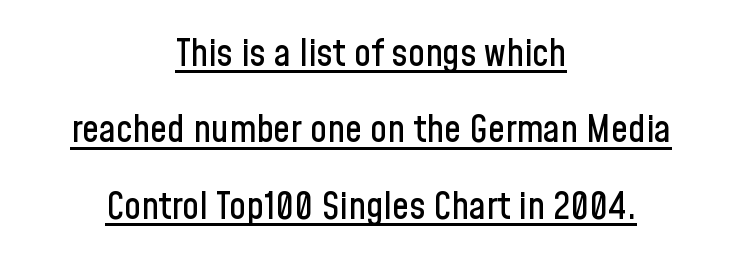
Q: Is the text italic (slanted)? A: No, it is upright.
Q: Is the typeface a serif or a sans-serif typeface? A: Sans-serif.
Q: Is the text underlined? A: Yes.
Q: How is the paragraph aligned? A: Centered.
Q: Is the spacing between letters normal or unusually wide? A: Normal.
Q: Is the spacing between lines tight, normal or loose? A: Loose.
Q: Width (condensed, normal, or wide)? A: Condensed.
Q: Stroke contrast? A: Low.
Q: x-height? A: Medium.
Q: Monospaced? A: No.
